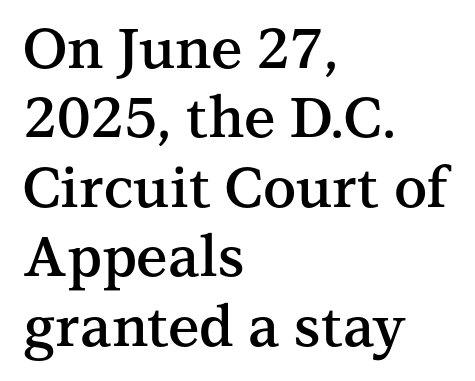
The image shows 56 px semibold serif type, upright; set left-aligned, line spacing 1.24x, normal letter spacing, not underlined; medium stroke contrast and a medium x-height.
